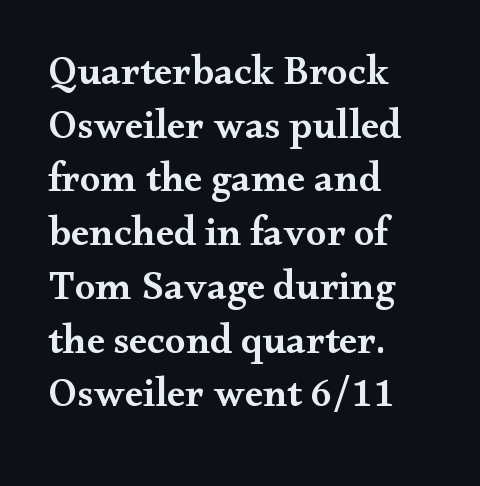
{"serif": "yes", "italic": "no", "bold": "semi", "weight": "semibold", "width": "wide", "stroke_contrast": "medium", "x_height": "small", "monospaced": "no", "underline": "no", "align": "left", "line_spacing": "normal", "line_spacing_ratio": 1.31, "letter_spacing": "normal", "letter_spacing_em": 0.0, "glyph_px": 41}
